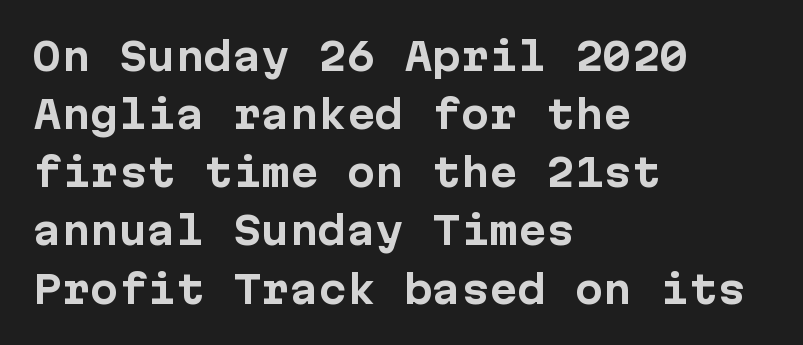
{"serif": "no", "italic": "no", "bold": "yes", "weight": "bold", "width": "normal", "stroke_contrast": "low", "x_height": "medium", "monospaced": "yes", "underline": "no", "align": "left", "line_spacing": "normal", "line_spacing_ratio": 1.53, "letter_spacing": "normal", "letter_spacing_em": 0.0, "glyph_px": 38}
